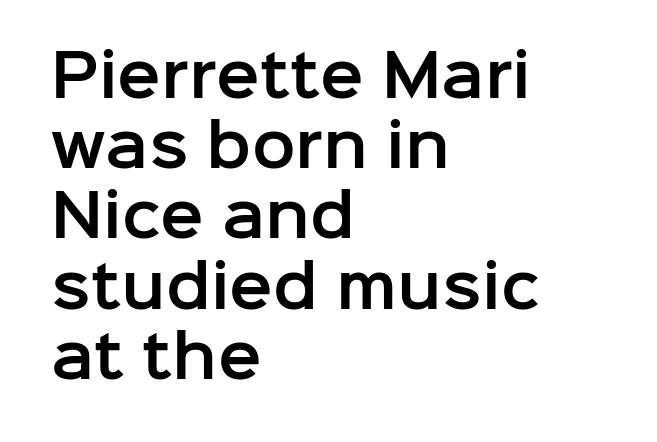
The image shows 58 px sans-serif type, upright; set left-aligned, line spacing 1.21x, normal letter spacing, not underlined; low stroke contrast and a medium x-height.
